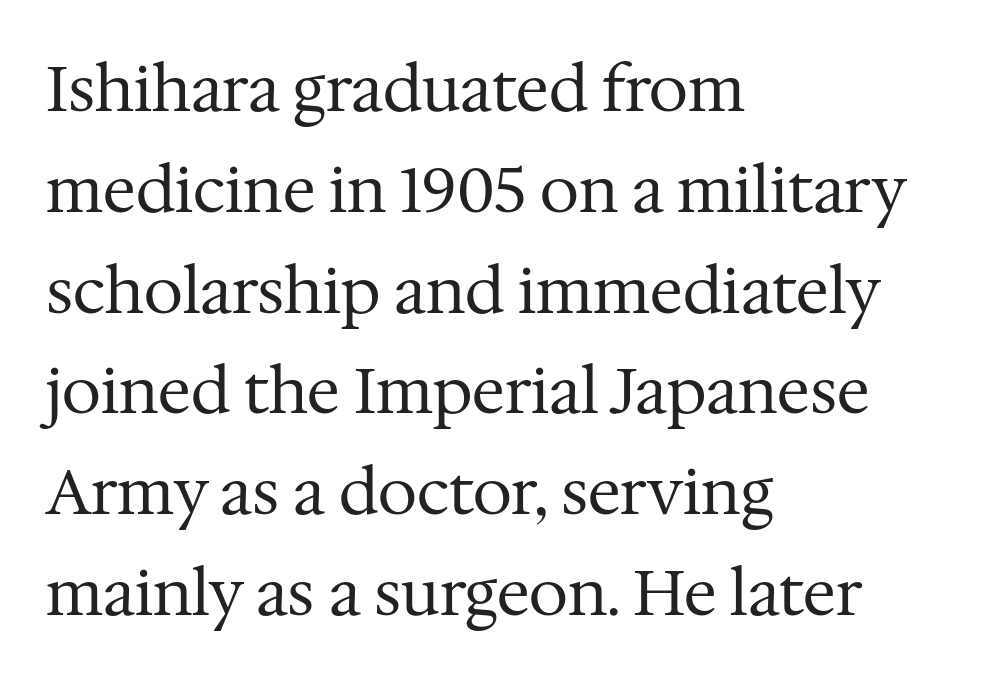
{"serif": "yes", "italic": "no", "bold": "no", "weight": "regular", "width": "normal", "stroke_contrast": "medium", "x_height": "medium", "monospaced": "no", "underline": "no", "align": "left", "line_spacing": "normal", "line_spacing_ratio": 1.6, "letter_spacing": "normal", "letter_spacing_em": 0.0, "glyph_px": 63}
